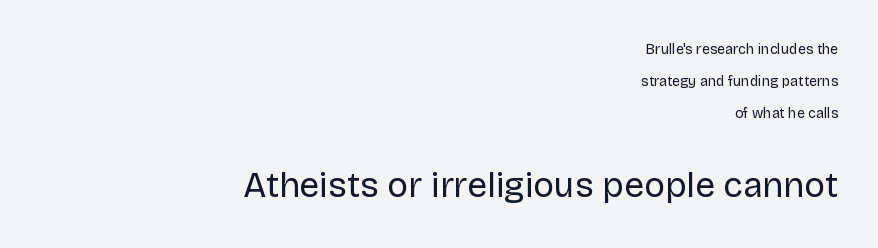
The image shows 35 px regular-weight sans-serif type, upright; set right-aligned, loose line spacing (2.29x), normal letter spacing, not underlined; the second (bottom) block is 2.5x larger; low stroke contrast and a large x-height.
